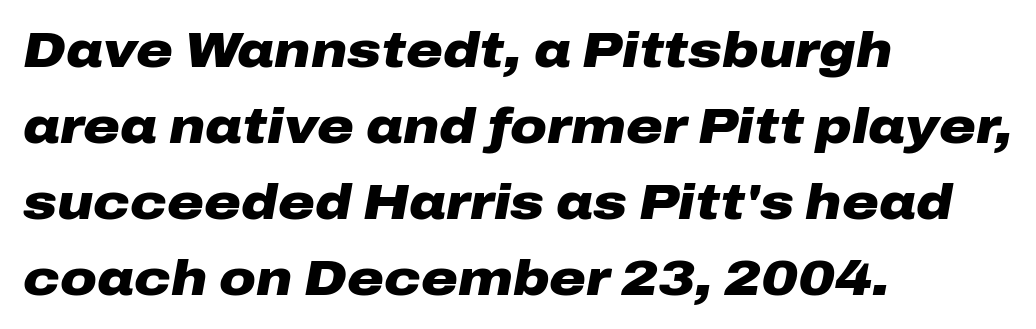
The image shows 50 px heavy, wide type, italic (leaning right); set left-aligned, normal line spacing (1.52x), normal letter spacing, not underlined; low stroke contrast and a medium x-height.
